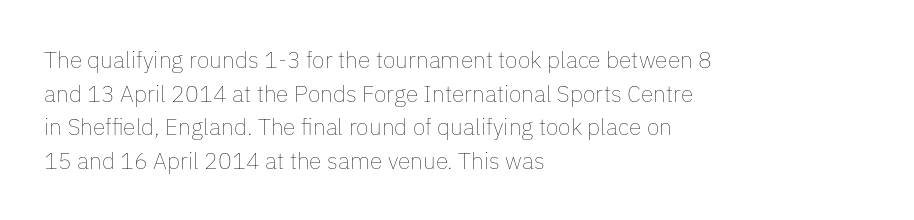
The image shows 23 px text type, upright; set left-aligned, normal line spacing (1.46x), normal letter spacing, not underlined.
